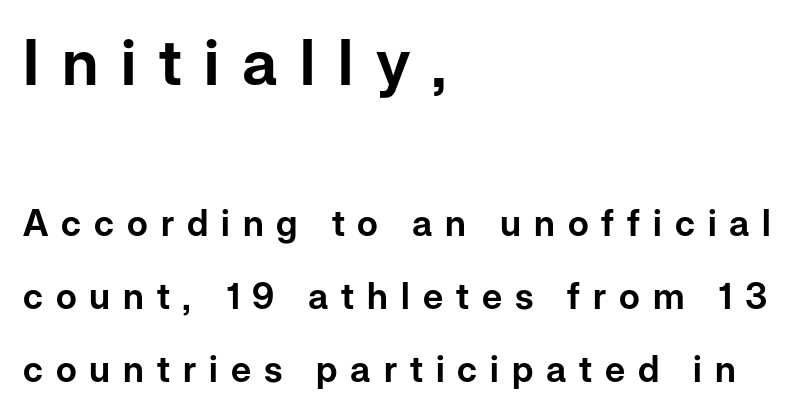
The image shows 63 px sans-serif type, upright; set left-aligned, loose line spacing (2.03x), unusually wide letter spacing (+0.36 em), not underlined; the first (top) block is 1.75x larger; low stroke contrast and a medium x-height.
